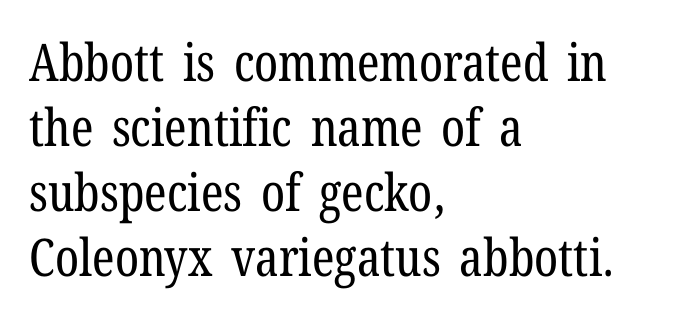
Evenly set lines give the paragraph a standard silhouette. Check the space under the baseline: it is left empty. The typography opts for an upright posture over an oblique one. Do the characters align in a grid? No, the font is proportional. The glyphs in this specimen are seriffed.
